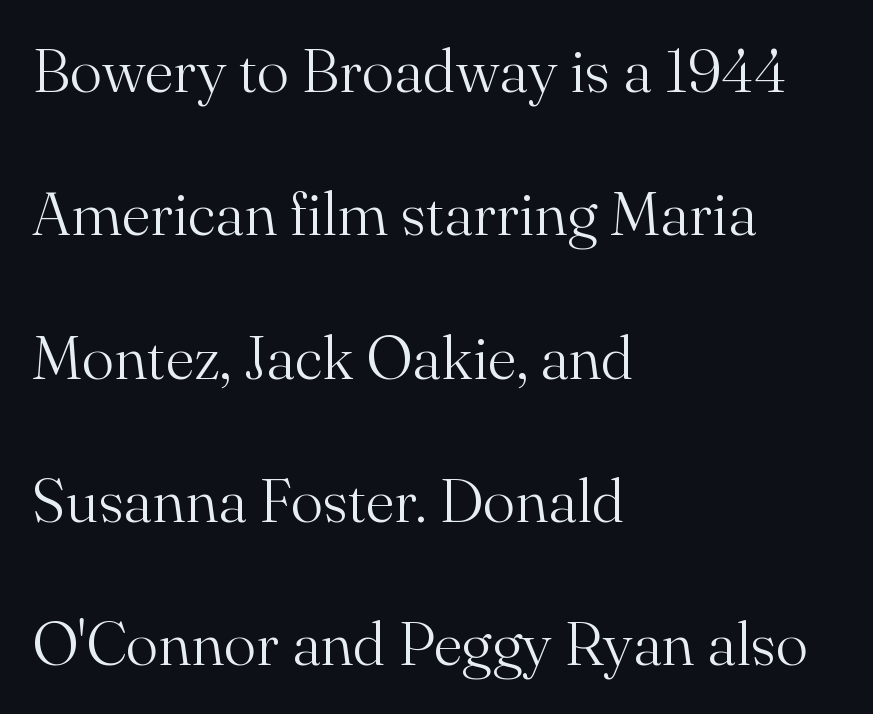
The image shows 61 px light serif type, upright; set left-aligned, loose line spacing (2.35x), normal letter spacing, not underlined; medium stroke contrast and a small x-height.
